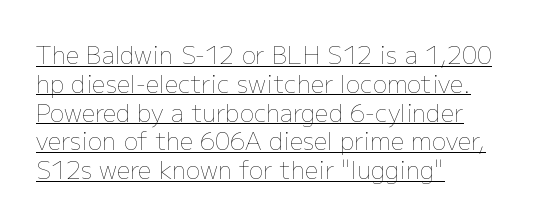
{"italic": "no", "bold": "no", "underline": "yes", "align": "left", "line_spacing_ratio": 1.2, "letter_spacing": "normal", "letter_spacing_em": 0.0, "glyph_px": 24}
